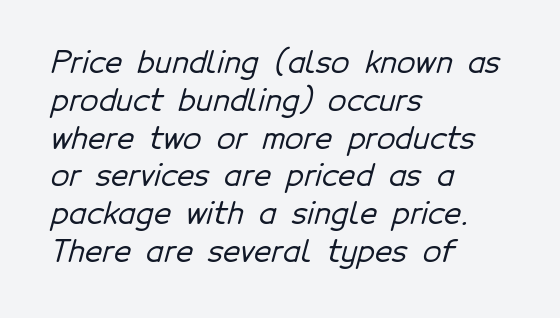
Rule under the text: the space is simply empty. The designer left line spacing at the default. Is the letter spacing exaggerated? No — it looks like the ordinary default. The rendering shows plain stroke endings on the letterforms — a sans-serif design.
